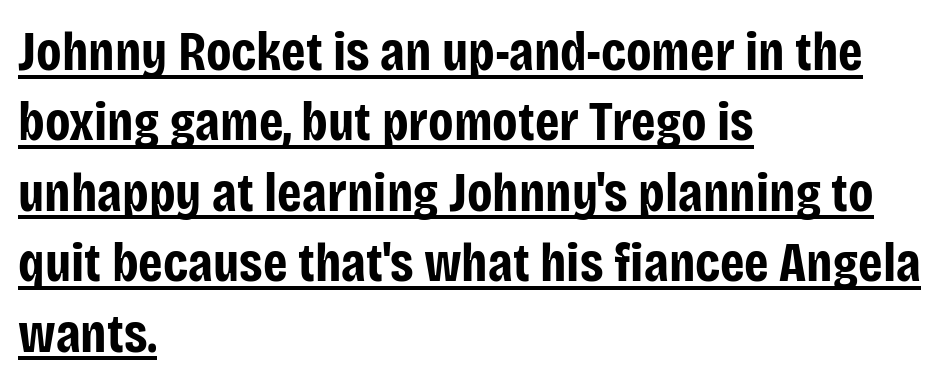
Q: Is the text bold? A: Yes.
Q: Is the text italic (slanted)? A: No, it is upright.
Q: Is the typeface a serif or a sans-serif typeface? A: Sans-serif.
Q: Is the text underlined? A: Yes.
Q: How is the paragraph aligned? A: Left-aligned.
Q: Is the spacing between letters normal or unusually wide? A: Normal.
Q: Is the spacing between lines tight, normal or loose? A: Normal.
Q: Width (condensed, normal, or wide)? A: Condensed.
Q: Stroke contrast? A: Low.
Q: x-height? A: Large.
Q: Monospaced? A: No.
